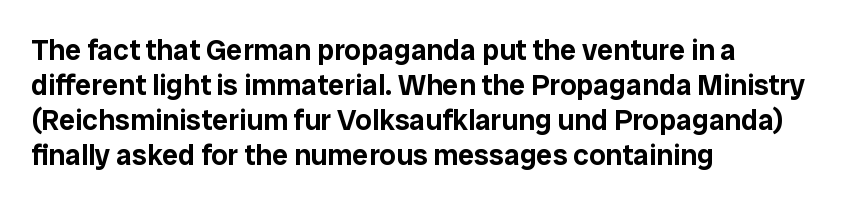
Q: Is the text italic (slanted)? A: No, it is upright.
Q: Is the typeface a serif or a sans-serif typeface? A: Sans-serif.
Q: Is the text underlined? A: No.
Q: How is the paragraph aligned? A: Left-aligned.
Q: Is the spacing between letters normal or unusually wide? A: Normal.
Q: Width (condensed, normal, or wide)? A: Normal.
Q: Stroke contrast? A: Low.
Q: x-height? A: Medium.
Q: Monospaced? A: No.
